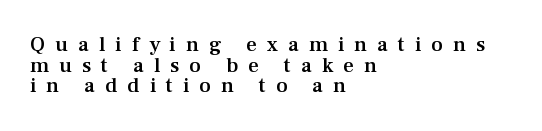
Q: Is the text bold? A: Semi-bold.
Q: Is the text italic (slanted)? A: No, it is upright.
Q: Is the text underlined? A: No.
Q: How is the paragraph aligned? A: Left-aligned.
Q: Is the spacing between letters normal or unusually wide? A: Unusually wide.
Q: Is the spacing between lines tight, normal or loose? A: Tight.
